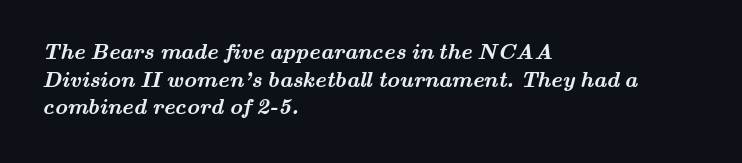
{"bold": "yes", "underline": "no", "align": "left", "line_spacing": "normal", "line_spacing_ratio": 1.26, "letter_spacing": "normal", "letter_spacing_em": 0.0, "glyph_px": 22}
